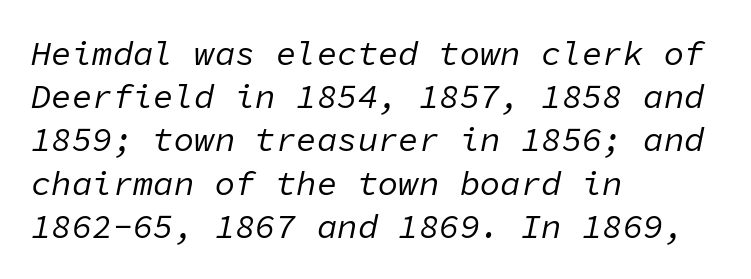
{"italic": "yes", "lean": "right", "slant_degrees": 11, "bold": "no", "weight": "regular", "width": "normal", "stroke_contrast": "low", "x_height": "medium", "monospaced": "yes", "underline": "no", "align": "left", "line_spacing": "normal", "line_spacing_ratio": 1.27, "letter_spacing": "normal", "letter_spacing_em": 0.0, "glyph_px": 34}
